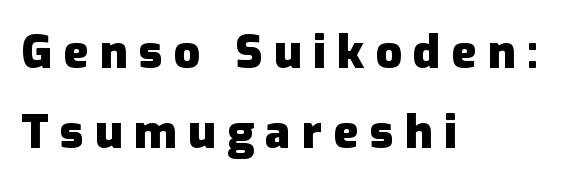
Q: Is the text bold? A: Yes.
Q: Is the text italic (slanted)? A: No, it is upright.
Q: Is the typeface a serif or a sans-serif typeface? A: Sans-serif.
Q: Is the text underlined? A: No.
Q: How is the paragraph aligned? A: Left-aligned.
Q: Is the spacing between letters normal or unusually wide? A: Unusually wide.
Q: Width (condensed, normal, or wide)? A: Normal.
Q: Stroke contrast? A: Low.
Q: x-height? A: Medium.
Q: Monospaced? A: No.
